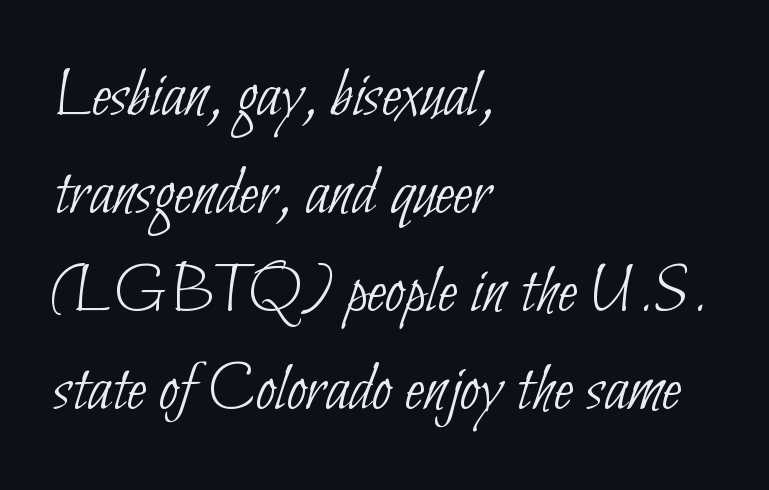
The image shows 71 px thin, condensed sans-serif type; set left-aligned, normal line spacing (1.38x), normal letter spacing, not underlined; low stroke contrast and a small x-height.
